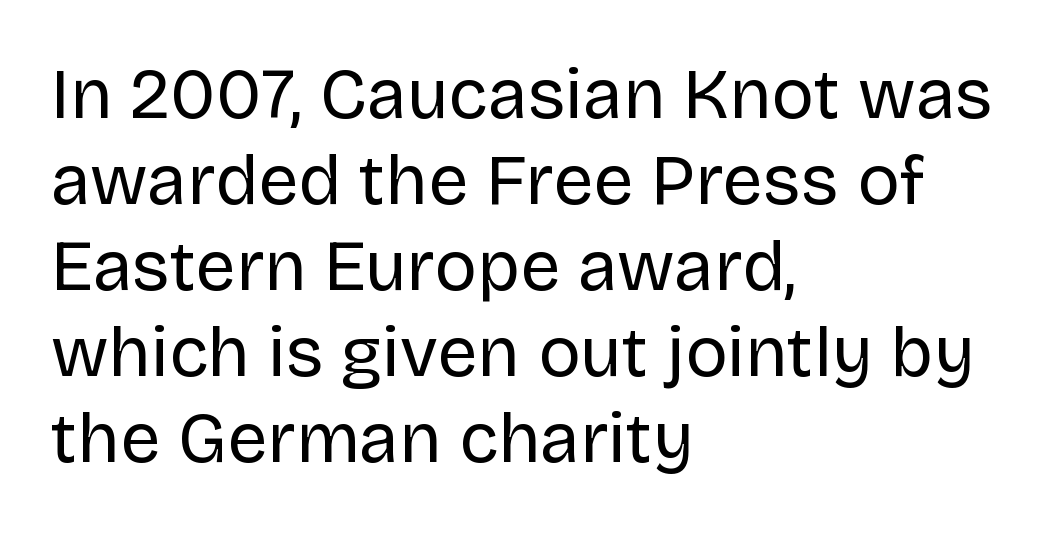
Q: Is the text bold? A: No.
Q: Is the text italic (slanted)? A: No, it is upright.
Q: Is the typeface a serif or a sans-serif typeface? A: Sans-serif.
Q: Is the text underlined? A: No.
Q: How is the paragraph aligned? A: Left-aligned.
Q: Is the spacing between letters normal or unusually wide? A: Normal.
Q: Width (condensed, normal, or wide)? A: Normal.
Q: Stroke contrast? A: Low.
Q: x-height? A: Large.
Q: Monospaced? A: No.
